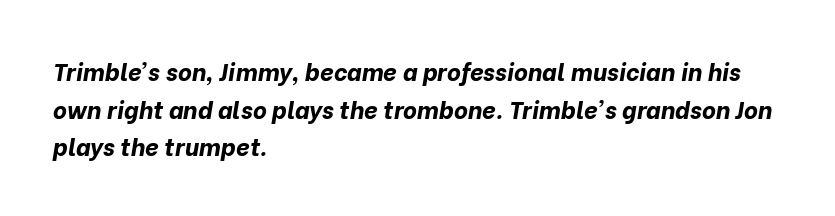
Nobody touched the tracking dial on this one. Only glyphs here, with clear space below each row. A typesetter would mark this as italic. As a designer I'd log this as weight 700, bold.
